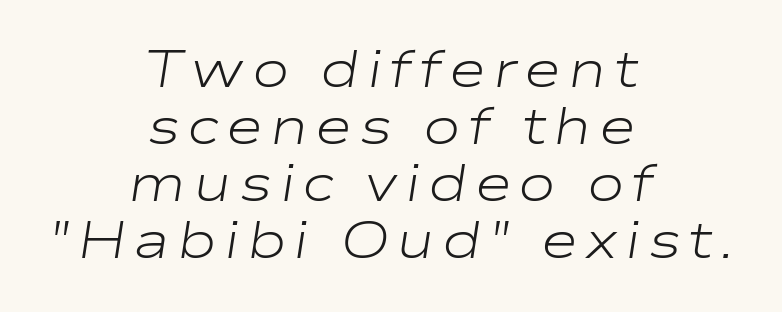
Only glyphs here, with clear space below each row. The whitespace from short lines is split evenly between both sides. The lines are packed closely together with very little leading. These glyphs show unthickened strokes, regular width or finer.
